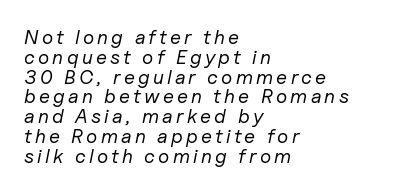
Q: Is the text bold? A: No.
Q: Is the text italic (slanted)? A: Yes, it leans right by about 11 degrees.
Q: Is the text underlined? A: No.
Q: How is the paragraph aligned? A: Left-aligned.
Q: Is the spacing between lines tight, normal or loose? A: Tight.
